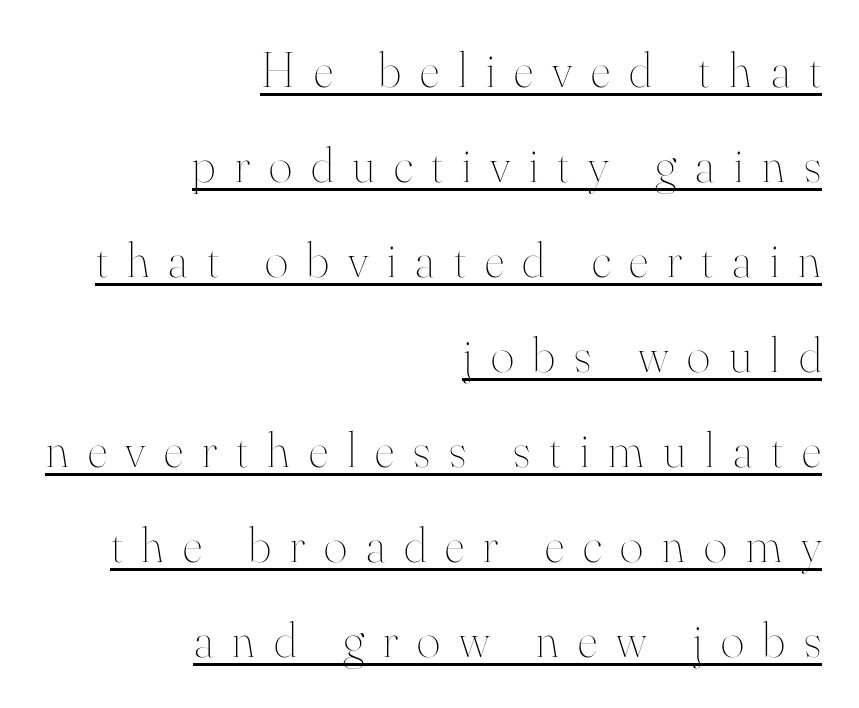
Q: Is the text bold? A: No.
Q: Is the text italic (slanted)? A: No, it is upright.
Q: Is the text underlined? A: Yes.
Q: How is the paragraph aligned? A: Right-aligned.
Q: Is the spacing between letters normal or unusually wide? A: Unusually wide.
Q: Is the spacing between lines tight, normal or loose? A: Loose.
Q: Width (condensed, normal, or wide)? A: Normal.
Q: Stroke contrast? A: High.
Q: x-height? A: Small.
Q: Monospaced? A: No.
